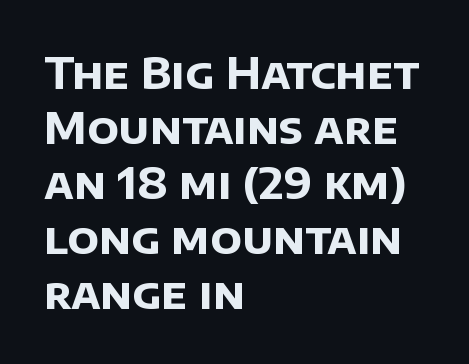
{"serif": "no", "bold": "yes", "weight": "bold", "width": "normal", "stroke_contrast": "low", "x_height": "large", "monospaced": "no", "underline": "no", "align": "left", "line_spacing": "normal", "line_spacing_ratio": 1.28, "letter_spacing": "normal", "letter_spacing_em": 0.0, "glyph_px": 43}
